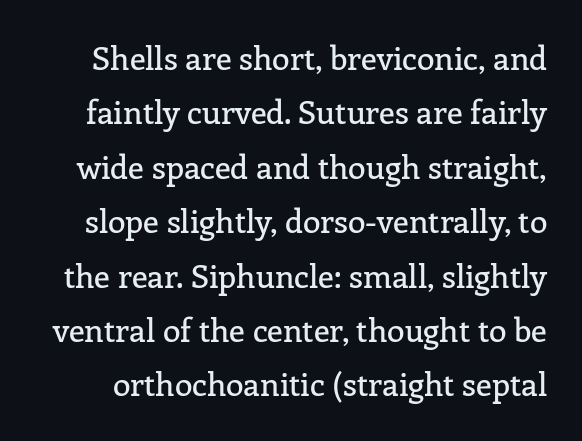
Classification — serif. Students, note that the glyphs here touch the page at normal intervals. Each new line begins a customary step beneath the previous one. If you drew a line through each stem, it would be perfectly vertical. The space directly below the letters is spotless.
